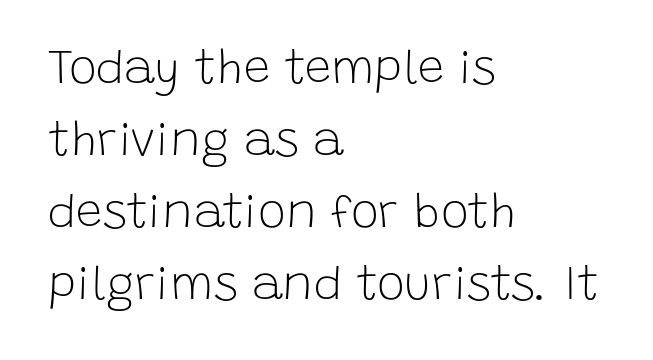
Q: Is the text bold? A: No.
Q: Is the text italic (slanted)? A: No, it is upright.
Q: Is the typeface a serif or a sans-serif typeface? A: Sans-serif.
Q: Is the text underlined? A: No.
Q: How is the paragraph aligned? A: Left-aligned.
Q: Is the spacing between letters normal or unusually wide? A: Normal.
Q: Is the spacing between lines tight, normal or loose? A: Normal.
Q: Width (condensed, normal, or wide)? A: Normal.
Q: Stroke contrast? A: Low.
Q: x-height? A: Large.
Q: Monospaced? A: No.
